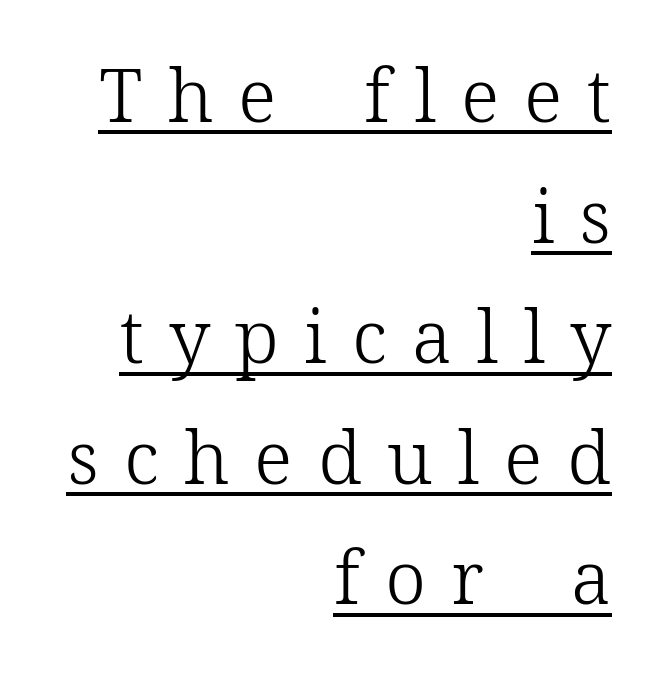
{"serif": "yes", "italic": "no", "bold": "no", "weight": "light", "width": "normal", "stroke_contrast": "low", "x_height": "medium", "monospaced": "no", "underline": "yes", "align": "right", "line_spacing": "normal", "line_spacing_ratio": 1.63, "letter_spacing": "wide", "letter_spacing_em": 0.34, "glyph_px": 74}
